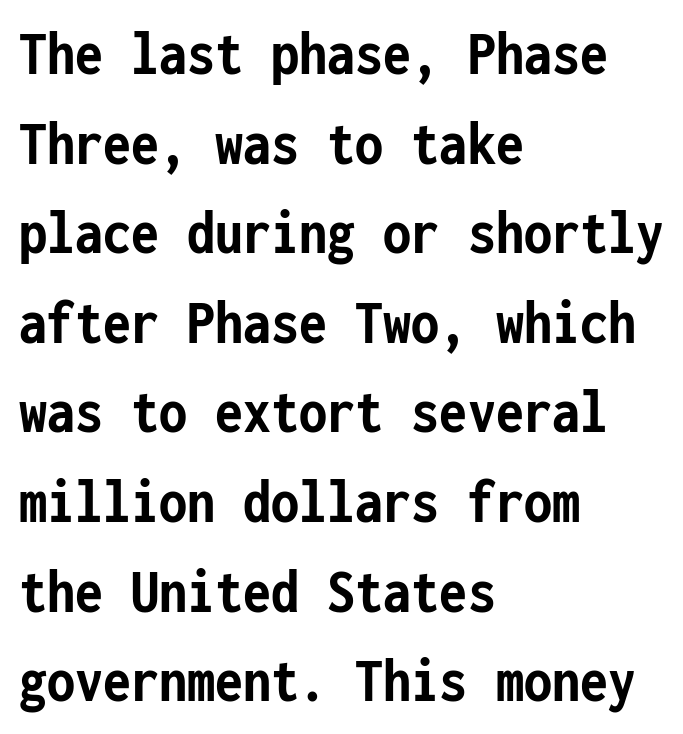
The characters display no serif detailing; their extremities are plain. Regarding leading, the lines here are spaced in the standard way. The rendering keeps characters at their native spacing. Is this a fixed-width face? Yes — each glyph sits in an identical cell.
